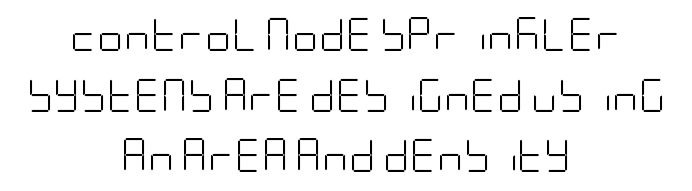
Q: Is the text bold? A: No.
Q: Is the text italic (slanted)? A: No, it is upright.
Q: Is the typeface a serif or a sans-serif typeface? A: Sans-serif.
Q: Is the text underlined? A: No.
Q: How is the paragraph aligned? A: Centered.
Q: Is the spacing between letters normal or unusually wide? A: Normal.
Q: Width (condensed, normal, or wide)? A: Condensed.
Q: Stroke contrast? A: Low.
Q: x-height? A: Large.
